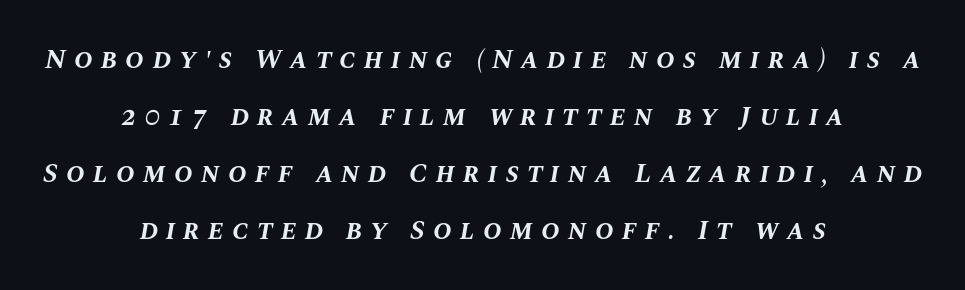
The image shows 28 px bold type, italic (leaning right); set centered, loose line spacing (2.03x), unusually wide letter spacing (+0.29 em), not underlined; medium stroke contrast and a large x-height.
